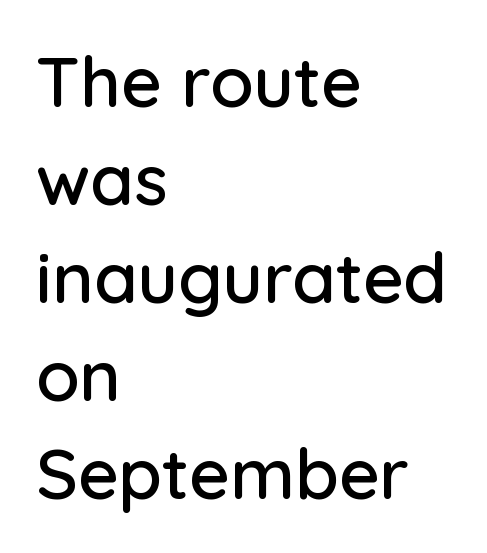
Unlike a traditional serif, this face leaves its strokes unadorned. Standard letterfit; no display-style spreading of the glyphs. These lines were composed using upright roman letters. Casual observation: everything's shoved over to the left.
